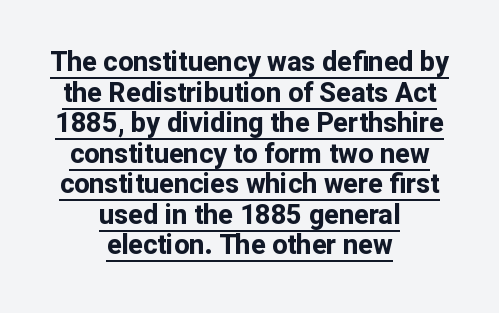
{"italic": "no", "bold": "yes", "underline": "yes", "align": "center", "line_spacing": "tight", "line_spacing_ratio": 1.13, "letter_spacing": "normal", "letter_spacing_em": 0.0, "glyph_px": 27}
